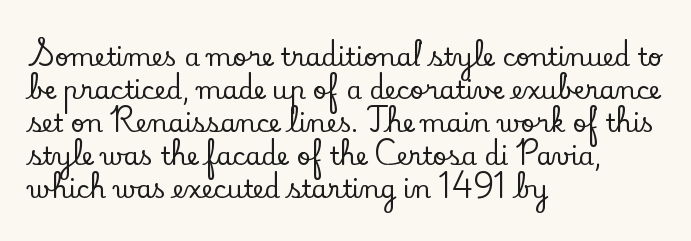
Every row of glyphs begins at an identical x-position on the left. Words appear dense and cohesive because spacing is normal. Unlike italic type, these characters show no tilt at all. Vertical spacing — default. Check under the words: just untouched page.
